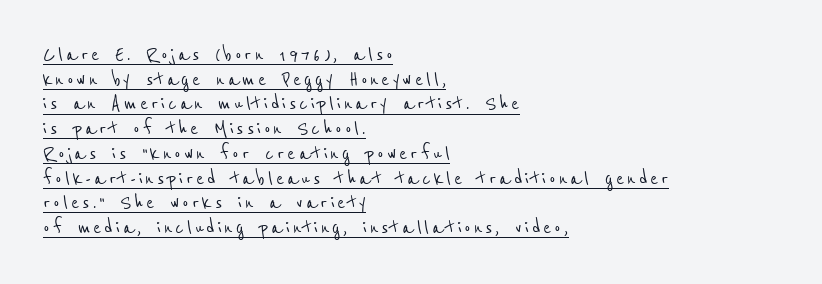
{"underline": "yes", "align": "left", "line_spacing": "tight", "line_spacing_ratio": 1.03, "glyph_px": 24}
